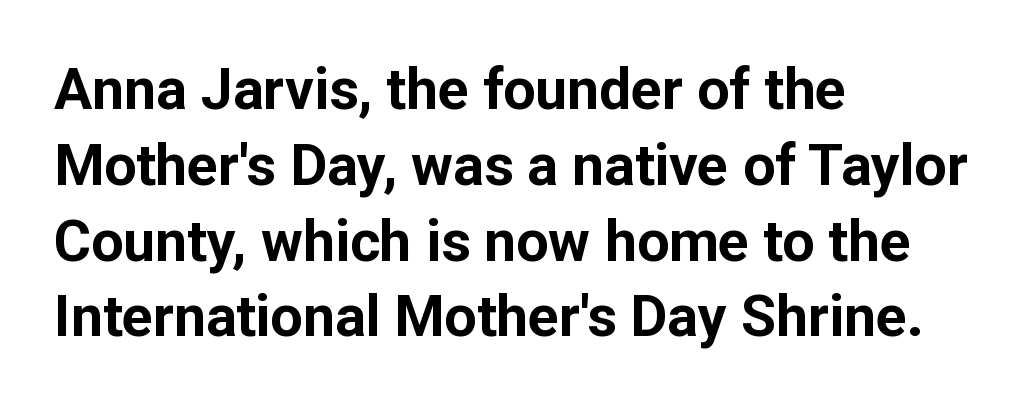
{"serif": "no", "italic": "no", "bold": "yes", "weight": "bold", "width": "normal", "stroke_contrast": "low", "x_height": "medium", "monospaced": "no", "underline": "no", "align": "left", "line_spacing": "normal", "line_spacing_ratio": 1.33, "letter_spacing": "normal", "letter_spacing_em": 0.0, "glyph_px": 57}
